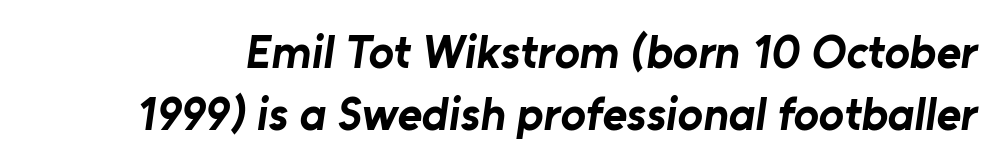
{"serif": "no", "bold": "yes", "weight": "bold", "width": "normal", "stroke_contrast": "low", "x_height": "medium", "monospaced": "no", "underline": "no", "line_spacing": "normal", "line_spacing_ratio": 1.32, "letter_spacing": "normal", "letter_spacing_em": 0.0, "glyph_px": 47}
